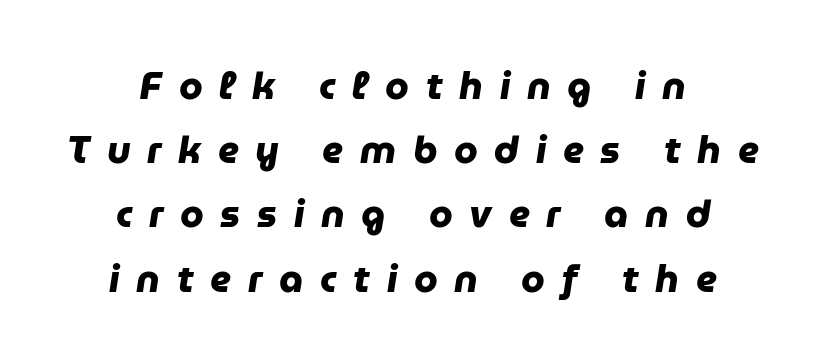
Q: Is the text bold? A: Yes.
Q: Is the typeface a serif or a sans-serif typeface? A: Sans-serif.
Q: Is the text underlined? A: No.
Q: How is the paragraph aligned? A: Centered.
Q: Is the spacing between letters normal or unusually wide? A: Unusually wide.
Q: Is the spacing between lines tight, normal or loose? A: Normal.
Q: Width (condensed, normal, or wide)? A: Normal.
Q: Stroke contrast? A: Low.
Q: x-height? A: Medium.
Q: Monospaced? A: No.
